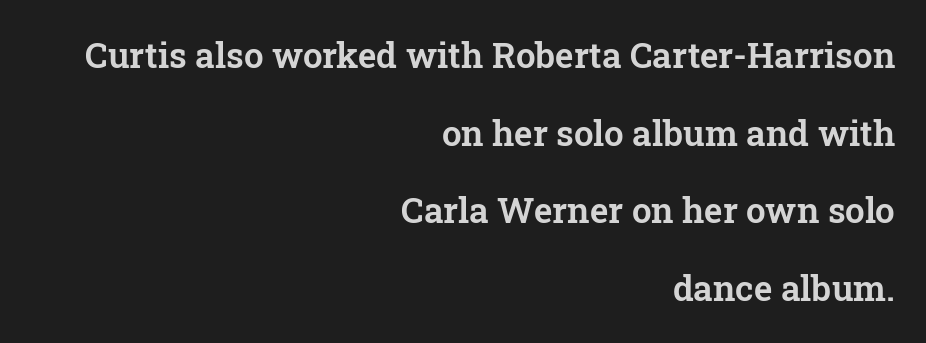
Q: Is the text italic (slanted)? A: No, it is upright.
Q: Is the typeface a serif or a sans-serif typeface? A: Serif.
Q: Is the text underlined? A: No.
Q: How is the paragraph aligned? A: Right-aligned.
Q: Is the spacing between letters normal or unusually wide? A: Normal.
Q: Is the spacing between lines tight, normal or loose? A: Loose.
Q: Width (condensed, normal, or wide)? A: Normal.
Q: Stroke contrast? A: Low.
Q: x-height? A: Medium.
Q: Monospaced? A: No.
